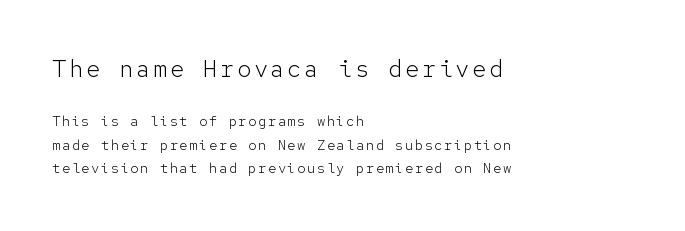
The image shows 24 px text type, upright; set left-aligned, normal line spacing (1.67x), not underlined; the first (top) block is 1.71x larger.
